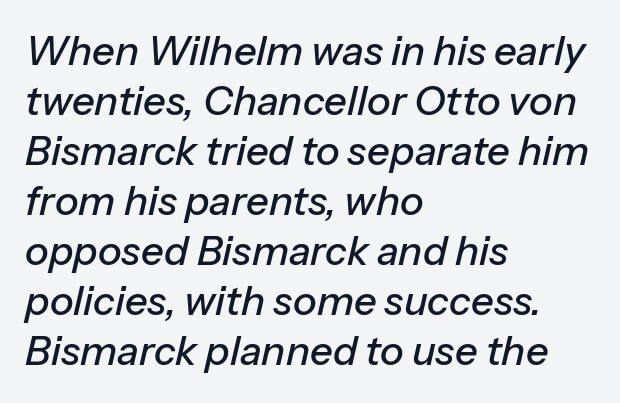
The image shows 40 px text type, italic (leaning right); set left-aligned, normal line spacing (1.25x), normal letter spacing, not underlined; low stroke contrast and a medium x-height.
